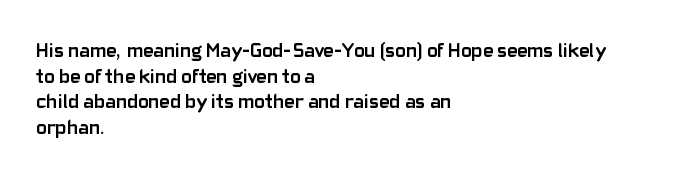
The letters stand straight up with perfectly vertical stems. The space directly below the letters is spotless. Letter spacing: default. Bold? Absolutely — the strokes are thick and heavy. The leading is moderate, giving the passage an even texture. The lines in this sample share a left origin and differ only in where they stop.
